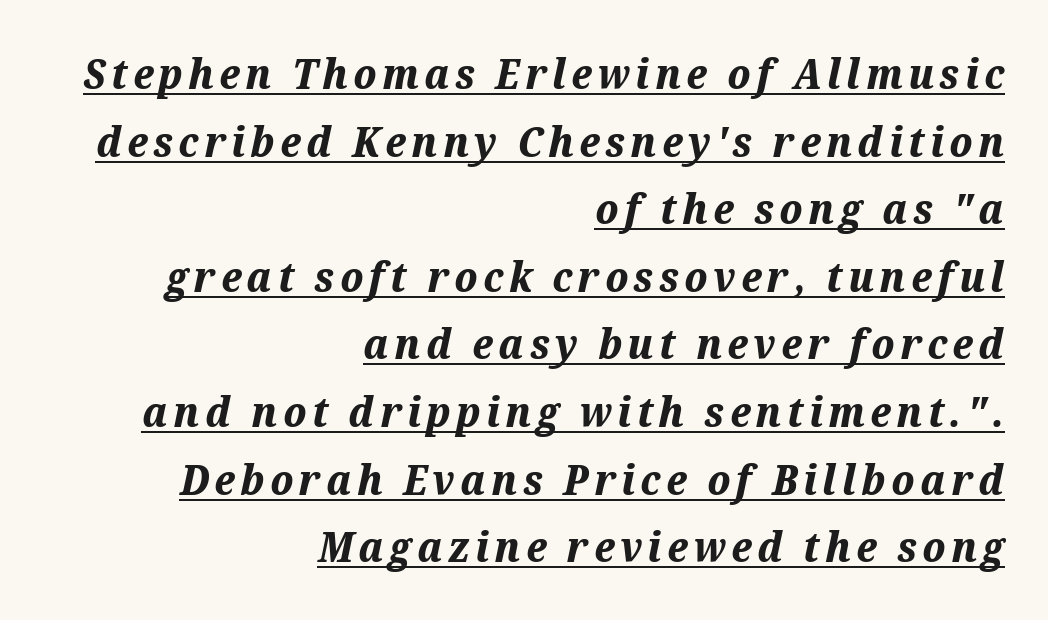
This sample has the flowing, uneven cadence of proportional lettering. Heavy-handed strokes throughout: this text is bold. The glyphs are accompanied by a horizontal stroke just below them. Right-aligned paragraph, ragged on the left. The axis of the letterforms is tilted away from vertical.
